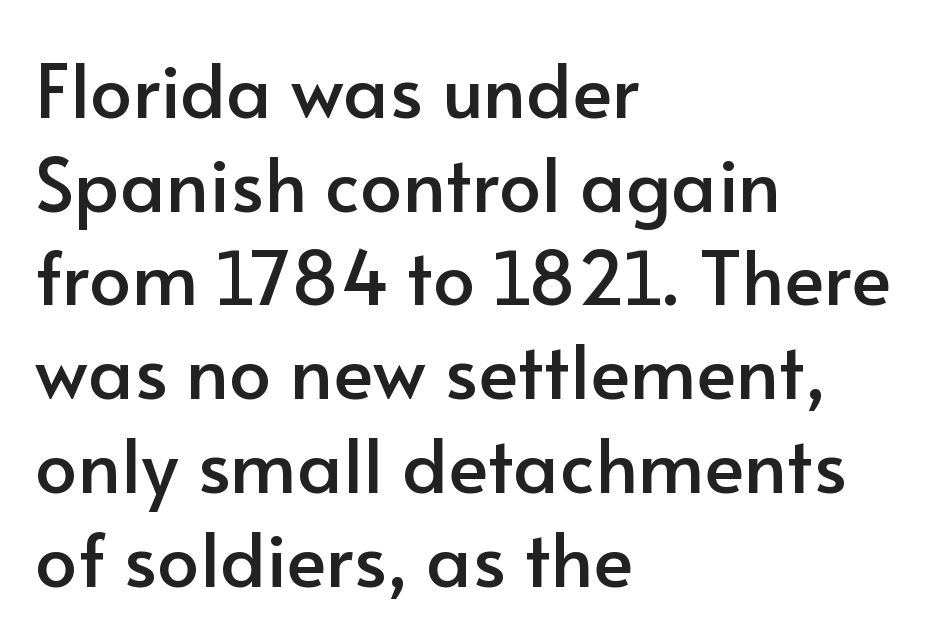
Q: Is the text italic (slanted)? A: No, it is upright.
Q: Is the typeface a serif or a sans-serif typeface? A: Sans-serif.
Q: Is the text underlined? A: No.
Q: How is the paragraph aligned? A: Left-aligned.
Q: Is the spacing between letters normal or unusually wide? A: Normal.
Q: Is the spacing between lines tight, normal or loose? A: Normal.
Q: Width (condensed, normal, or wide)? A: Normal.
Q: Stroke contrast? A: Low.
Q: x-height? A: Small.
Q: Monospaced? A: No.
